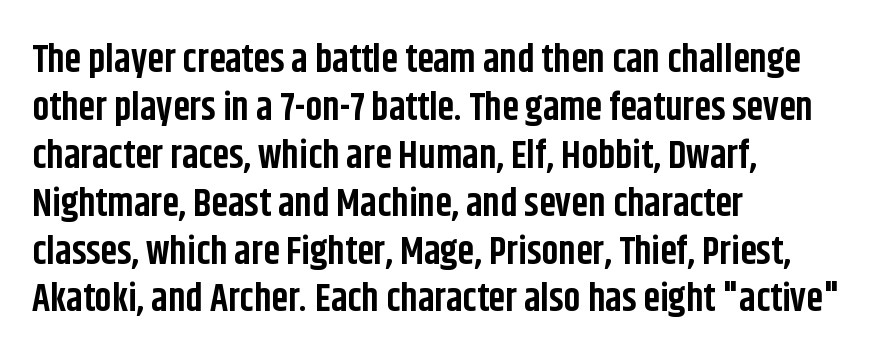
Between one letter and the next there's only the usual sliver of space. The space between consecutive lines is moderate. Upright lettering throughout. A bare baseline throughout the passage. The rendering uses natural spacing where letterforms have individual widths.
